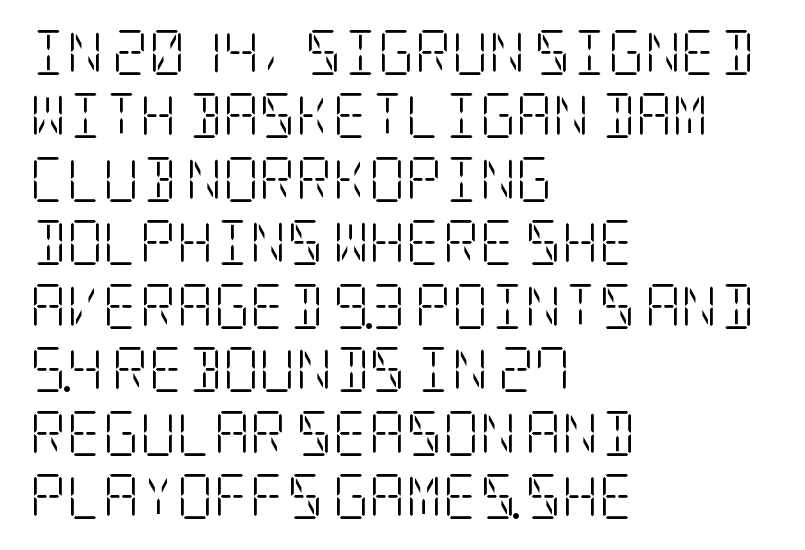
Q: Is the text bold? A: No.
Q: Is the text italic (slanted)? A: No, it is upright.
Q: Is the typeface a serif or a sans-serif typeface? A: Serif.
Q: Is the text underlined? A: No.
Q: How is the paragraph aligned? A: Left-aligned.
Q: Is the spacing between letters normal or unusually wide? A: Normal.
Q: Is the spacing between lines tight, normal or loose? A: Normal.
Q: Width (condensed, normal, or wide)? A: Condensed.
Q: Stroke contrast? A: Low.
Q: x-height? A: Large.
